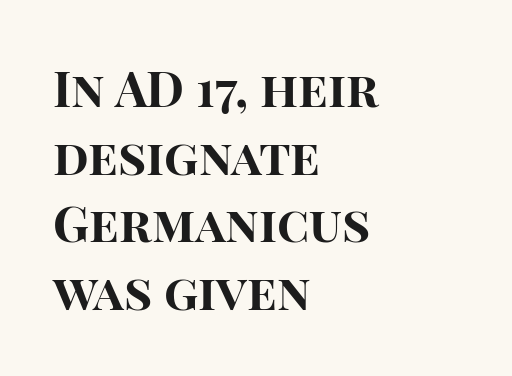
The image shows 49 px bold sans-serif type, upright; set left-aligned, normal line spacing (1.38x), normal letter spacing, not underlined; high stroke contrast and a large x-height.
